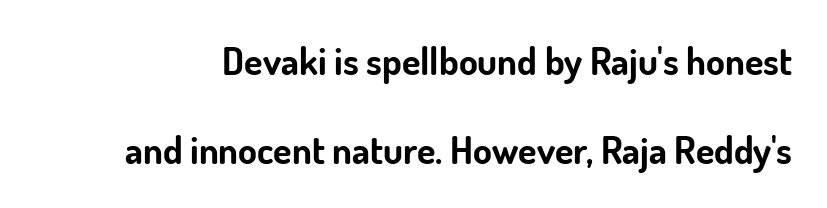
{"serif": "no", "italic": "no", "bold": "yes", "weight": "bold", "width": "normal", "stroke_contrast": "low", "x_height": "small", "monospaced": "no", "underline": "no", "line_spacing": "loose", "line_spacing_ratio": 2.34, "letter_spacing": "normal", "letter_spacing_em": 0.0, "glyph_px": 38}
